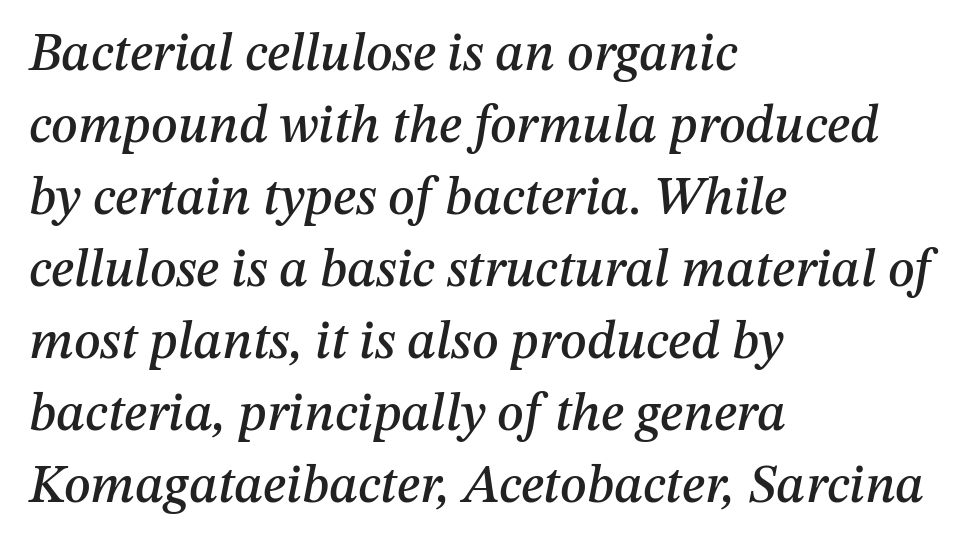
No word sits above an underline. Honestly, the row spacing looks completely unremarkable. Where is the straight margin? On the left. Looking at the ascenders, they clearly lean. Nothing unusual about the tracking: characters are spaced as the font intends.
